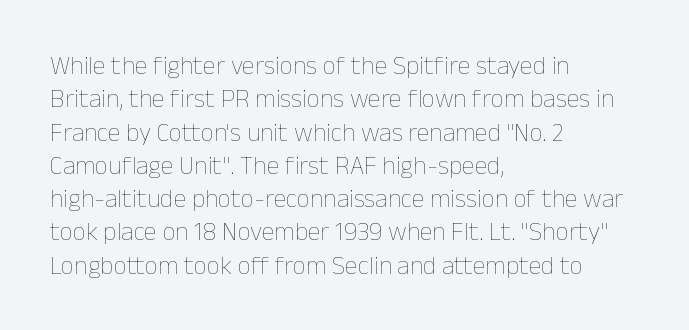
The image shows 26 px text type, upright; set left-aligned, normal line spacing (1.28x), normal letter spacing, not underlined.
